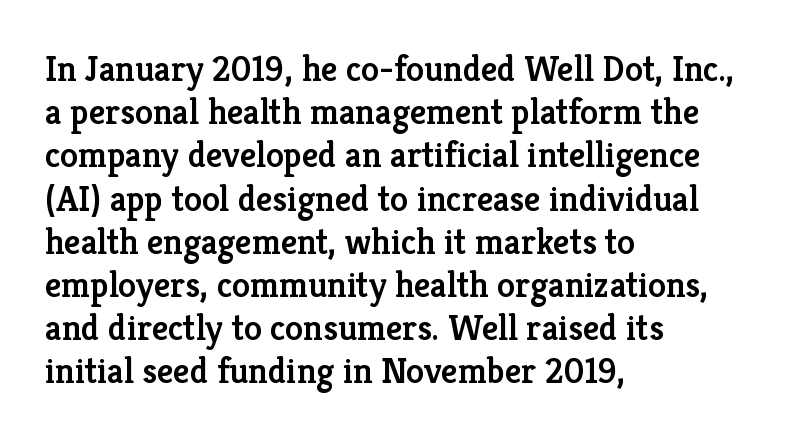
Q: Is the text bold? A: Semi-bold.
Q: Is the text italic (slanted)? A: No, it is upright.
Q: Is the typeface a serif or a sans-serif typeface? A: Serif.
Q: Is the text underlined? A: No.
Q: How is the paragraph aligned? A: Left-aligned.
Q: Is the spacing between letters normal or unusually wide? A: Normal.
Q: Width (condensed, normal, or wide)? A: Normal.
Q: Stroke contrast? A: Low.
Q: x-height? A: Medium.
Q: Monospaced? A: No.
